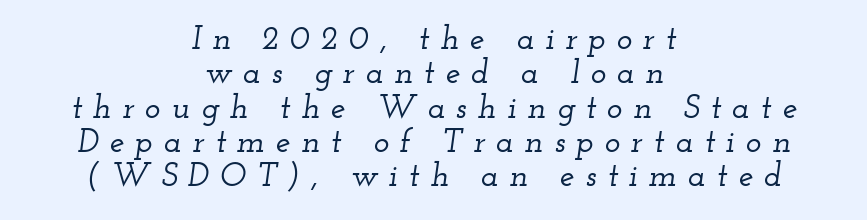
{"serif": "yes", "italic": "yes", "lean": "right", "slant_degrees": 12, "width": "wide", "stroke_contrast": "low", "x_height": "small", "monospaced": "no", "underline": "no", "align": "center", "line_spacing": "tight", "line_spacing_ratio": 1.04, "letter_spacing": "wide", "letter_spacing_em": 0.33, "glyph_px": 33}
